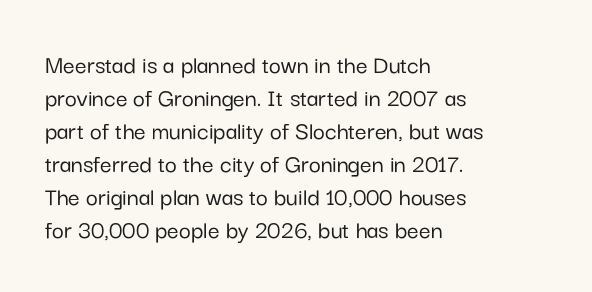
The foot of each line stays bare and open. Leading matches the norm, producing a regular column. The paragraph shown leans on its left margin. The gaps between neighbouring characters are ordinary and unremarkable. Italic? Not at all — the glyphs are vertical.
